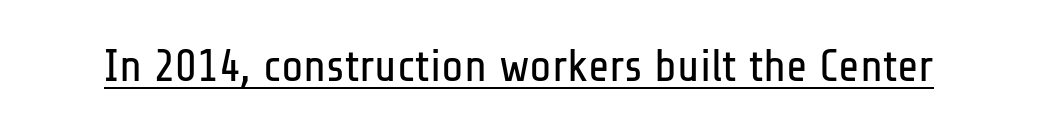
Is the stroke heavy? The answer is a plain regular-or-lighter. Underlining? Definitely there. You can tell it's not italic because the verticals are truly vertical. Look at the tracking — it's just the regular setting, nothing added. Each letter keeps its own natural width here, so spacing adapts to shape. Regarding serifs, this sample does without them.
